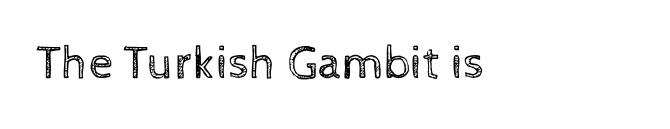
Q: Is the text bold? A: No.
Q: Is the text italic (slanted)? A: No, it is upright.
Q: Is the text underlined? A: No.
Q: Is the spacing between letters normal or unusually wide? A: Normal.
Q: Width (condensed, normal, or wide)? A: Normal.
Q: x-height? A: Medium.
Q: Monospaced? A: No.
